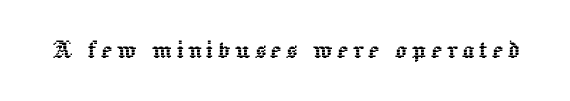
Q: Is the text italic (slanted)? A: No, it is upright.
Q: Is the text underlined? A: No.
Q: Width (condensed, normal, or wide)? A: Normal.
Q: x-height? A: Medium.
Q: Monospaced? A: No.
